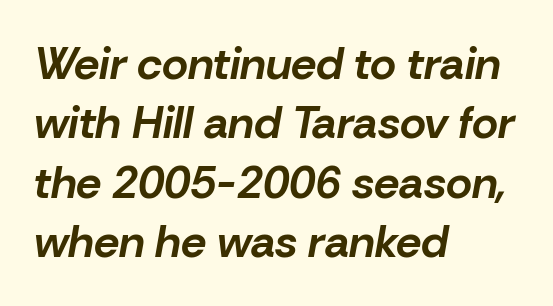
Lines of text with bare space underneath. Honestly, the row spacing looks completely unremarkable. Thick stems and heavy bowls — unmistakably bold. There's an unmistakable incline to the writing here. These lines stack with their left ends in a neat column.
